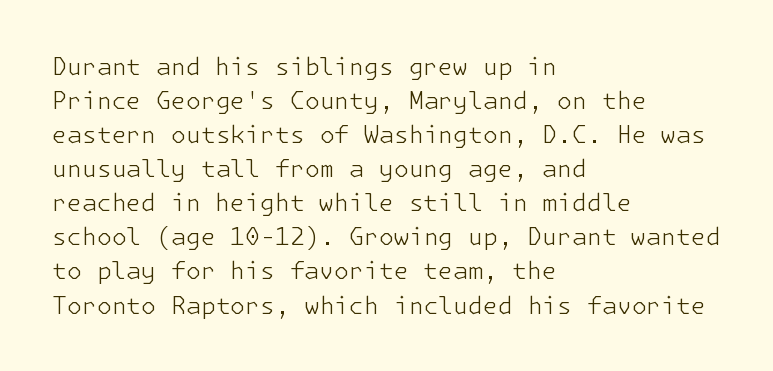
{"italic": "no", "bold": "no", "underline": "no", "align": "left", "line_spacing": "normal", "line_spacing_ratio": 1.42, "letter_spacing": "normal", "letter_spacing_em": 0.0, "glyph_px": 24}
